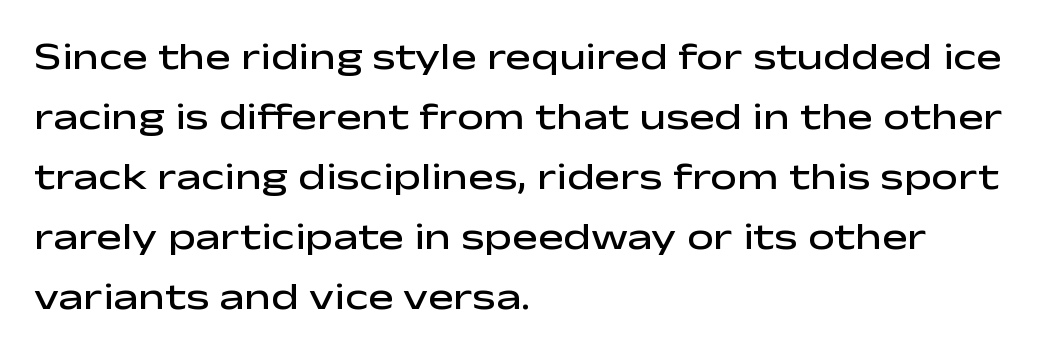
Q: Is the text bold? A: Semi-bold.
Q: Is the text italic (slanted)? A: No, it is upright.
Q: Is the typeface a serif or a sans-serif typeface? A: Sans-serif.
Q: Is the text underlined? A: No.
Q: How is the paragraph aligned? A: Left-aligned.
Q: Is the spacing between letters normal or unusually wide? A: Normal.
Q: Is the spacing between lines tight, normal or loose? A: Normal.
Q: Width (condensed, normal, or wide)? A: Wide.
Q: Stroke contrast? A: Low.
Q: x-height? A: Medium.
Q: Monospaced? A: No.
